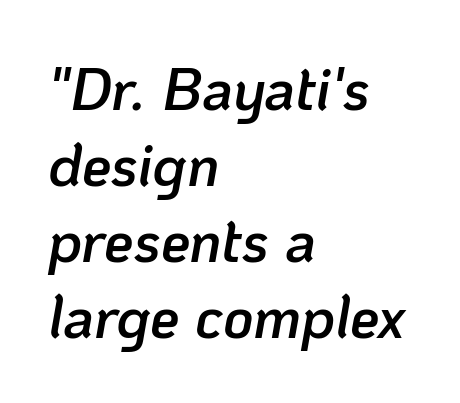
{"italic": "yes", "lean": "right", "slant_degrees": 10, "bold": "semi", "weight": "semibold", "width": "normal", "stroke_contrast": "low", "x_height": "medium", "monospaced": "no", "underline": "no", "align": "left", "line_spacing": "normal", "line_spacing_ratio": 1.29, "letter_spacing": "normal", "letter_spacing_em": 0.0, "glyph_px": 59}
